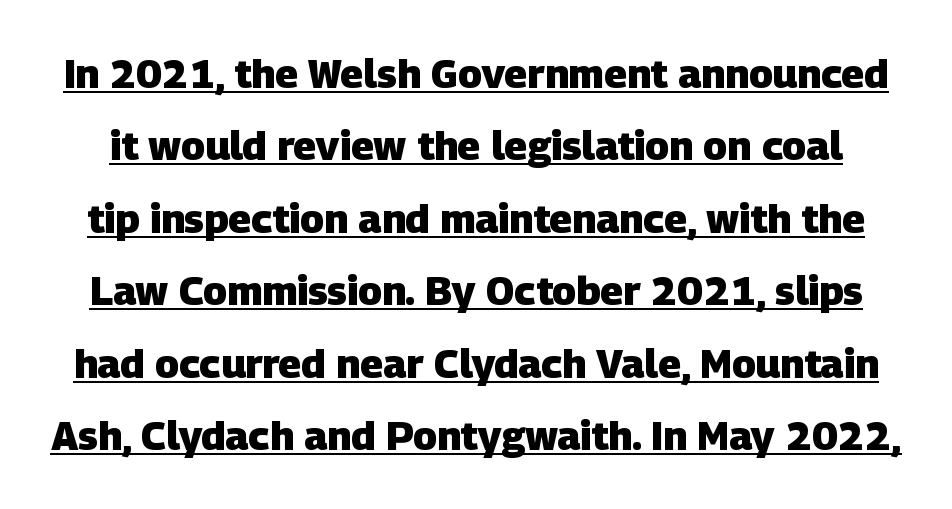
Q: Is the text bold? A: Yes.
Q: Is the typeface a serif or a sans-serif typeface? A: Sans-serif.
Q: Is the text underlined? A: Yes.
Q: Is the spacing between letters normal or unusually wide? A: Normal.
Q: Width (condensed, normal, or wide)? A: Normal.
Q: Stroke contrast? A: Low.
Q: x-height? A: Large.
Q: Monospaced? A: No.
